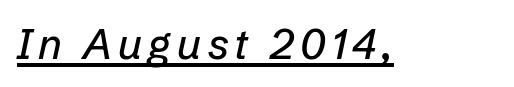
{"italic": "yes", "lean": "right", "slant_degrees": 12, "width": "normal", "stroke_contrast": "low", "x_height": "medium", "monospaced": "no", "underline": "yes", "glyph_px": 42}
